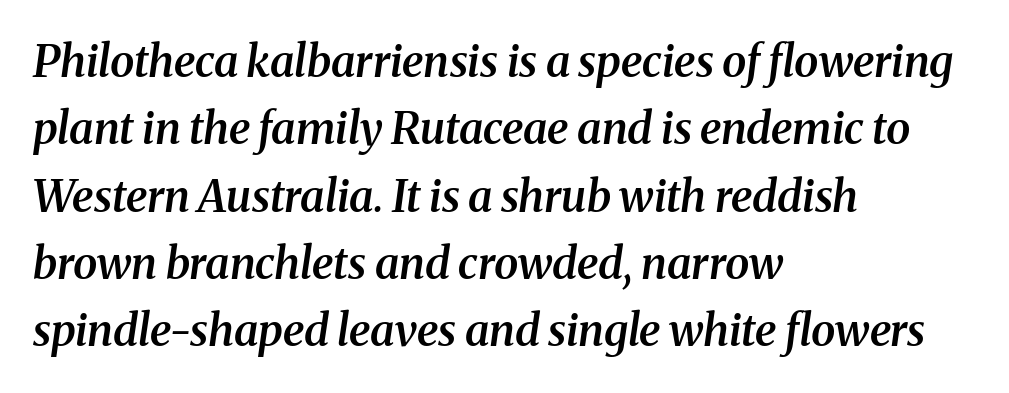
{"serif": "yes", "italic": "yes", "lean": "right", "slant_degrees": 8, "bold": "semi", "weight": "semibold", "width": "normal", "stroke_contrast": "medium", "x_height": "medium", "monospaced": "no", "underline": "no", "align": "left", "line_spacing": "normal", "line_spacing_ratio": 1.53, "letter_spacing": "normal", "letter_spacing_em": 0.0, "glyph_px": 44}
